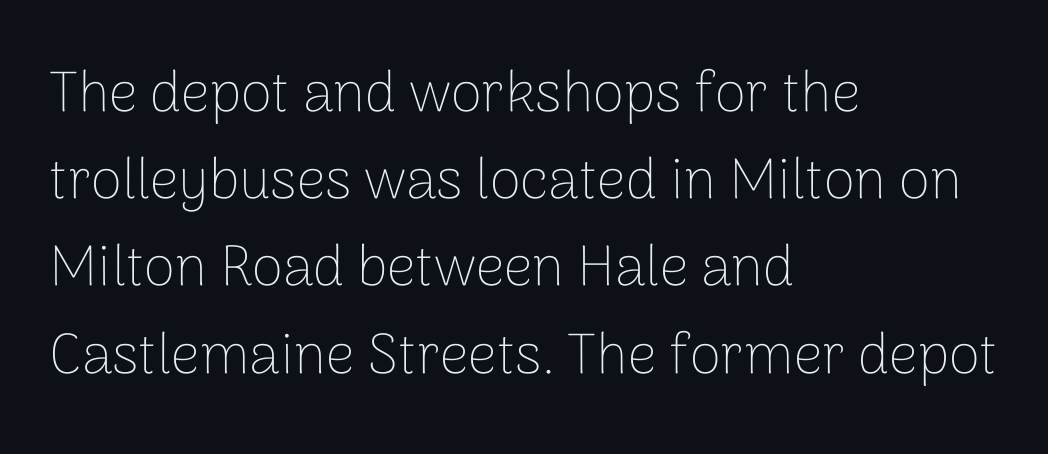
Stroke thickness stays within the range of a standard reading face or lighter. The passage shown is not underscored anywhere. To sum up the face: it is a sans, with no serifs. Leading matches the norm, producing a regular column. This rendering uses left alignment, leaving the right contour irregular. This sample has the flowing, uneven cadence of proportional lettering.
